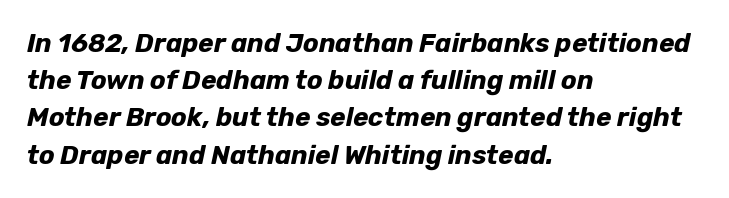
Summary of vertical rhythm: regular, with standard interline spacing. This rendering uses left alignment, leaving the right contour irregular. Compared with ordinary roman type, these characters are visibly tilted. Between one letter and the next there's only the usual sliver of space. Stroke thickness is high; the sample reads as a true bold. The words here are not underlined.
